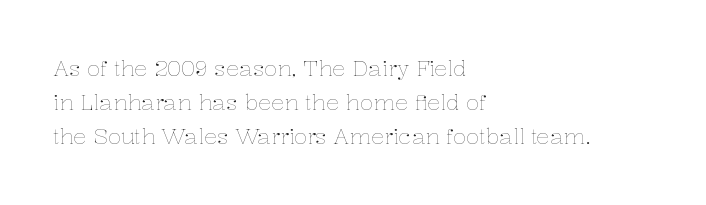
The image shows 22 px text type, upright; set left-aligned, normal line spacing (1.55x), normal letter spacing, not underlined.
